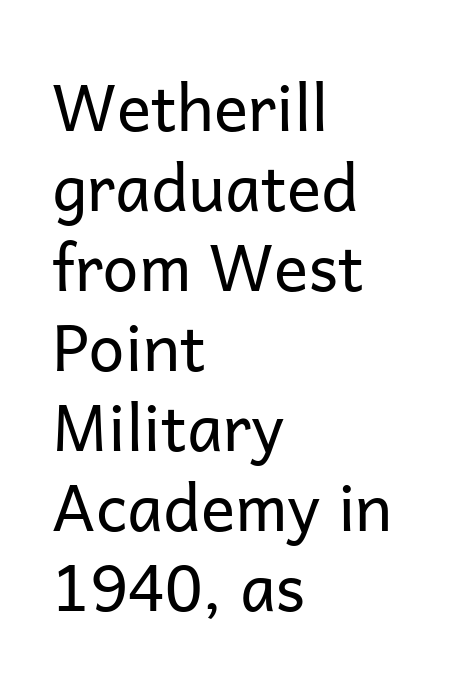
No heavy texture on the line: the type isn't bold. The string is rendered with underlining switched off. A typesetter would call this proportional, since set widths differ per character. The typeface chosen for these lines omits serifs. Ordinary non-slanted type is in use. Default kerning and tracking; the words read as compact shapes.
